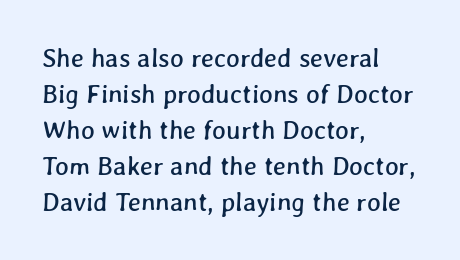
Q: Is the text underlined? A: No.
Q: How is the paragraph aligned? A: Left-aligned.
Q: Is the spacing between letters normal or unusually wide? A: Normal.
Q: Is the spacing between lines tight, normal or loose? A: Normal.
